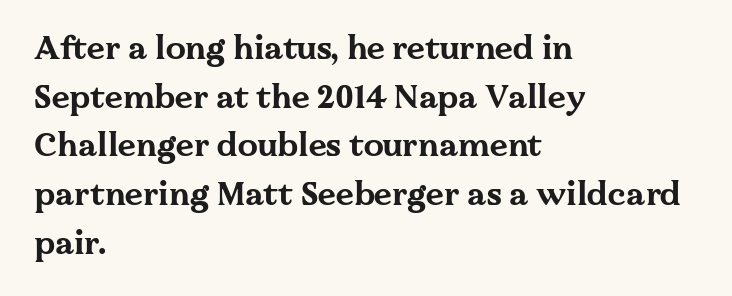
Q: Is the text bold? A: Yes.
Q: Is the text italic (slanted)? A: No, it is upright.
Q: Is the typeface a serif or a sans-serif typeface? A: Serif.
Q: Is the text underlined? A: No.
Q: How is the paragraph aligned? A: Left-aligned.
Q: Is the spacing between letters normal or unusually wide? A: Normal.
Q: Is the spacing between lines tight, normal or loose? A: Normal.
Q: Width (condensed, normal, or wide)? A: Wide.
Q: Stroke contrast? A: Medium.
Q: x-height? A: Medium.
Q: Monospaced? A: No.
